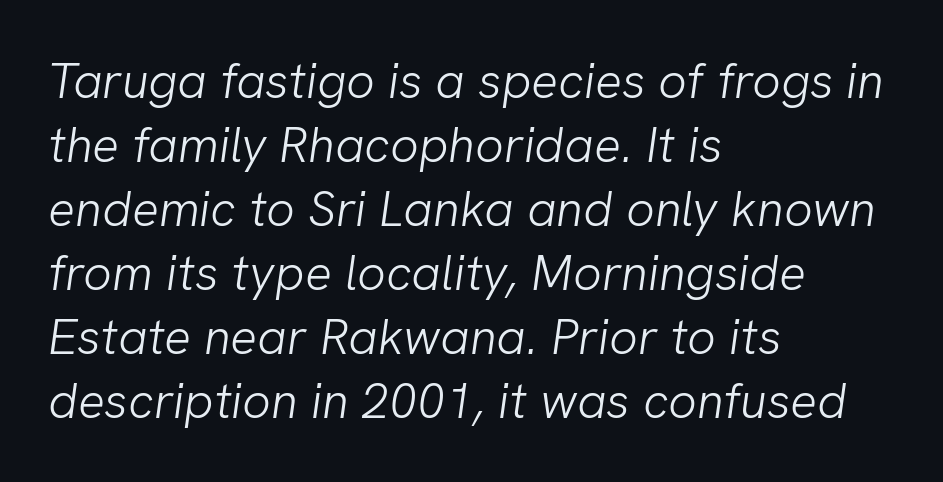
These lines are set flush left with a ragged right edge. No heavy texture on the line: the type isn't bold. Decoration check: the copy has no underline. These lines are composed in type without serifs.
